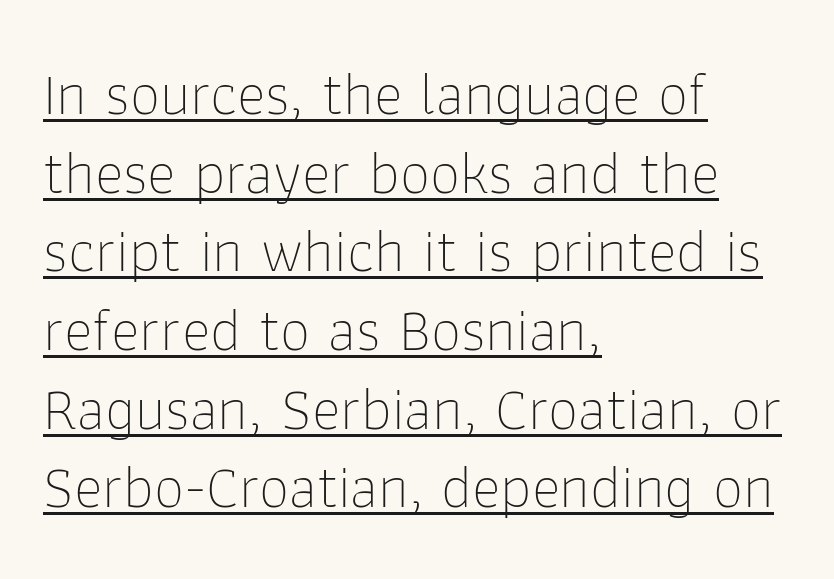
{"serif": "no", "italic": "no", "bold": "no", "weight": "thin", "width": "normal", "stroke_contrast": "low", "x_height": "medium", "monospaced": "no", "underline": "yes", "align": "left", "line_spacing": "normal", "line_spacing_ratio": 1.29, "letter_spacing": "normal", "letter_spacing_em": 0.0, "glyph_px": 61}
